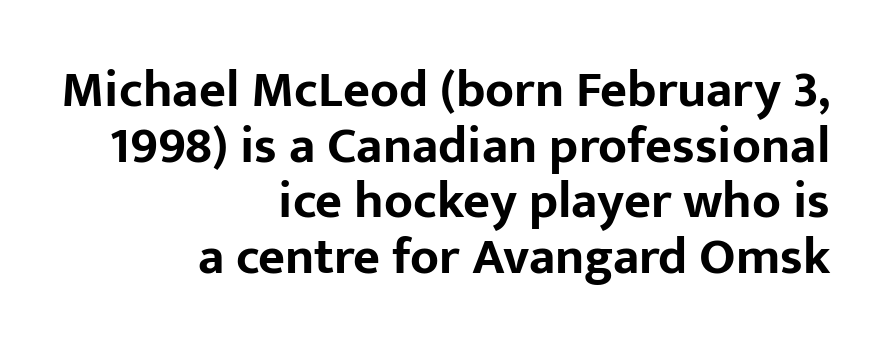
{"serif": "no", "italic": "no", "bold": "yes", "weight": "bold", "width": "normal", "stroke_contrast": "low", "x_height": "medium", "monospaced": "no", "underline": "no", "align": "right", "line_spacing": "tight", "line_spacing_ratio": 1.07, "letter_spacing": "normal", "letter_spacing_em": 0.0, "glyph_px": 52}
